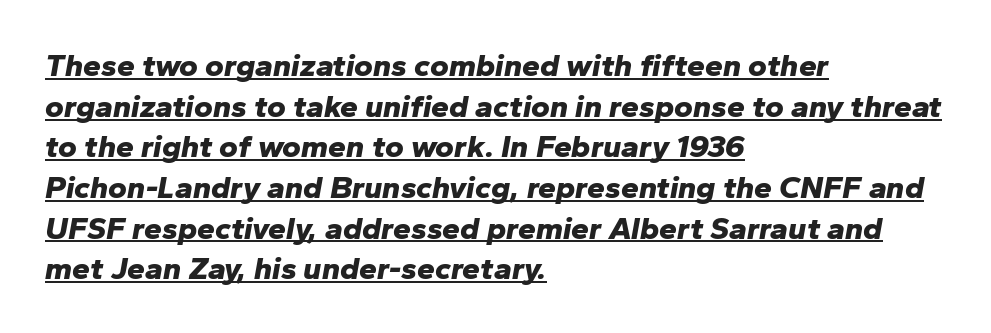
{"italic": "yes", "lean": "right", "slant_degrees": 10, "bold": "yes", "weight": "bold", "width": "normal", "stroke_contrast": "low", "x_height": "medium", "monospaced": "no", "underline": "yes", "align": "left", "line_spacing": "normal", "line_spacing_ratio": 1.27, "letter_spacing": "normal", "letter_spacing_em": 0.0, "glyph_px": 32}
